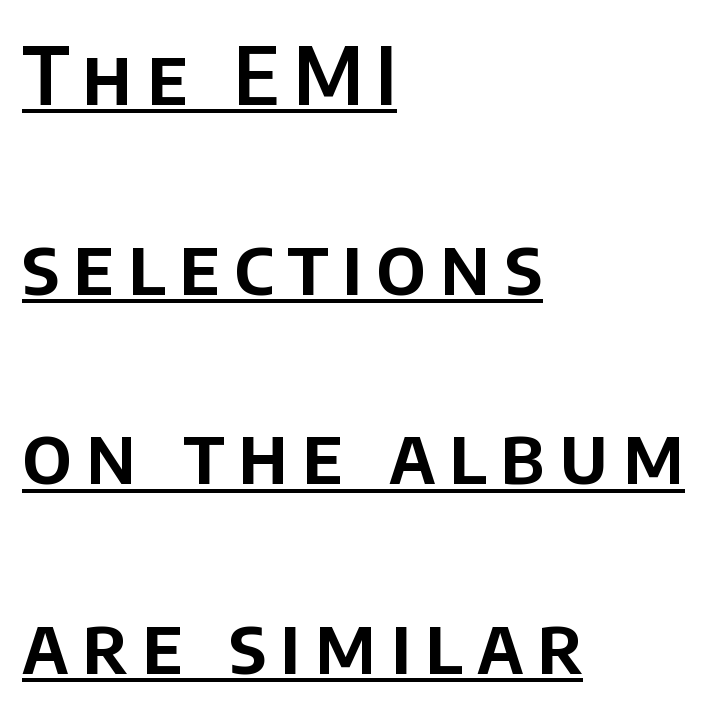
Q: Is the text italic (slanted)? A: No, it is upright.
Q: Is the typeface a serif or a sans-serif typeface? A: Sans-serif.
Q: Is the text underlined? A: Yes.
Q: How is the paragraph aligned? A: Left-aligned.
Q: Is the spacing between lines tight, normal or loose? A: Loose.
Q: Width (condensed, normal, or wide)? A: Normal.
Q: Stroke contrast? A: Low.
Q: x-height? A: Large.
Q: Monospaced? A: No.
